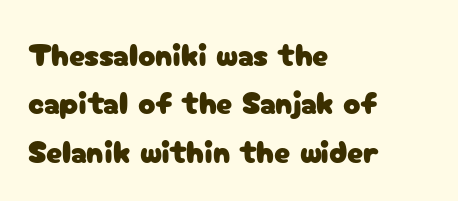
{"serif": "no", "italic": "no", "width": "normal", "stroke_contrast": "low", "x_height": "medium", "monospaced": "no", "underline": "no", "align": "left", "line_spacing": "normal", "line_spacing_ratio": 1.51, "letter_spacing": "normal", "letter_spacing_em": 0.0, "glyph_px": 32}
